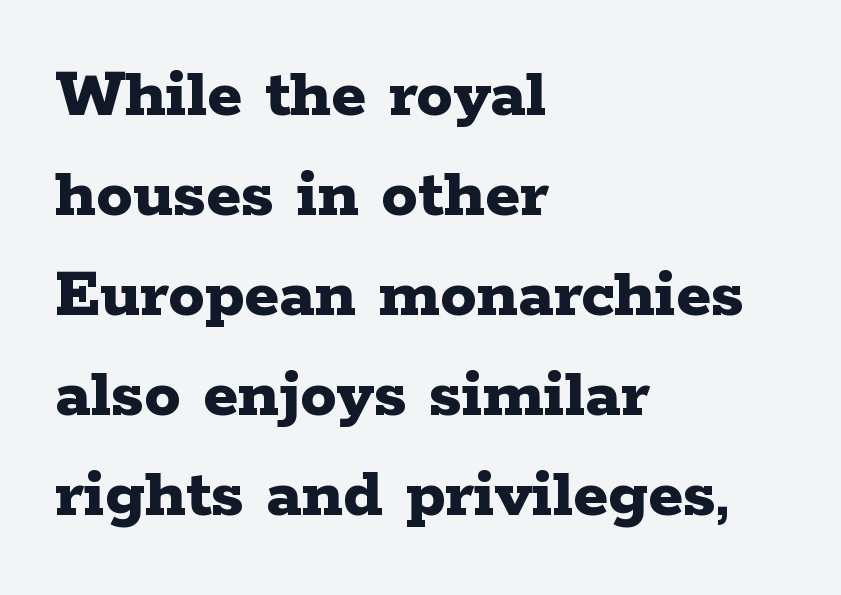
Q: Is the text bold? A: Yes.
Q: Is the text italic (slanted)? A: No, it is upright.
Q: Is the typeface a serif or a sans-serif typeface? A: Serif.
Q: Is the text underlined? A: No.
Q: How is the paragraph aligned? A: Left-aligned.
Q: Is the spacing between letters normal or unusually wide? A: Normal.
Q: Is the spacing between lines tight, normal or loose? A: Normal.
Q: Width (condensed, normal, or wide)? A: Wide.
Q: Stroke contrast? A: Low.
Q: x-height? A: Medium.
Q: Monospaced? A: No.
